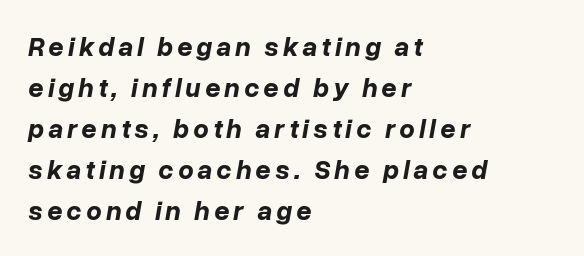
Q: Is the text bold? A: Yes.
Q: Is the text italic (slanted)? A: Yes, it leans right by about 10 degrees.
Q: Is the text underlined? A: No.
Q: How is the paragraph aligned? A: Left-aligned.
Q: Is the spacing between lines tight, normal or loose? A: Normal.
